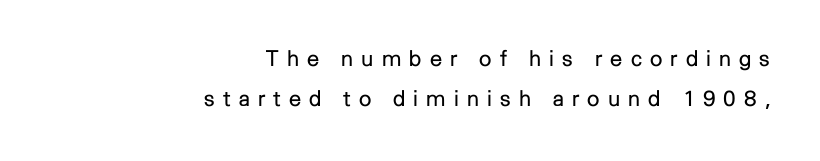
{"italic": "no", "bold": "no", "underline": "no", "align": "right", "line_spacing_ratio": 1.81, "letter_spacing": "wide", "letter_spacing_em": 0.37, "glyph_px": 22}
